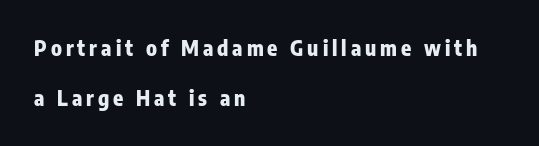
Q: Is the text bold? A: Yes.
Q: Is the text italic (slanted)? A: No, it is upright.
Q: Is the text underlined? A: No.
Q: How is the paragraph aligned? A: Left-aligned.
Q: Is the spacing between lines tight, normal or loose? A: Loose.
